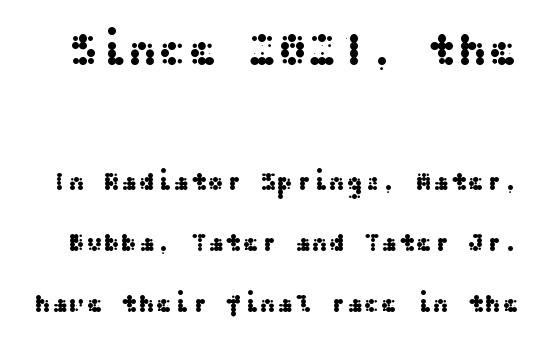
Interline gaps are noticeably wide in this sample. Descenders hang freely into open space. A typesetter would label this face a sans. Which of the two is more prominent by size? The first, at the top. Unlike italic type, these characters show no tilt at all. The letters sit at their default tracking, neither squeezed nor spread.
